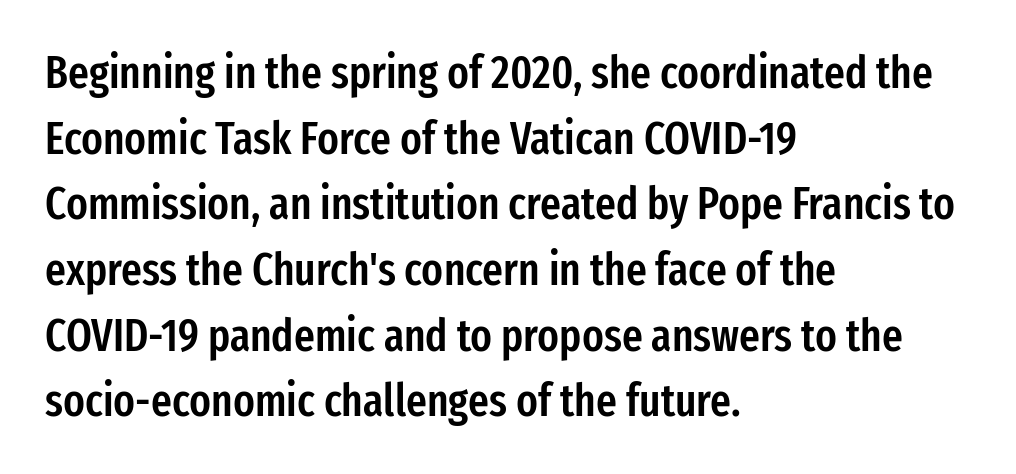
Q: Is the text bold? A: Semi-bold.
Q: Is the text italic (slanted)? A: No, it is upright.
Q: Is the typeface a serif or a sans-serif typeface? A: Sans-serif.
Q: Is the text underlined? A: No.
Q: How is the paragraph aligned? A: Left-aligned.
Q: Is the spacing between letters normal or unusually wide? A: Normal.
Q: Is the spacing between lines tight, normal or loose? A: Normal.
Q: Width (condensed, normal, or wide)? A: Condensed.
Q: Stroke contrast? A: Low.
Q: x-height? A: Medium.
Q: Monospaced? A: No.
